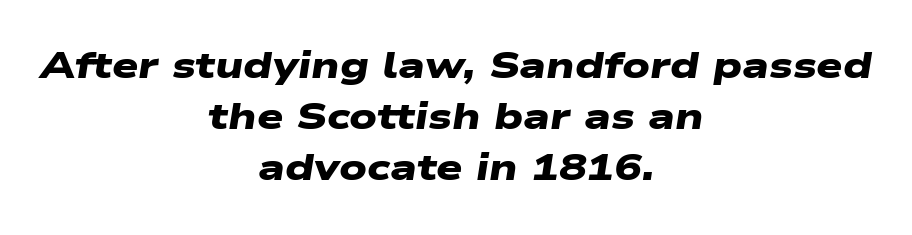
The image shows 37 px heavy, wide sans-serif type; set centered, normal line spacing (1.38x), normal letter spacing, not underlined; low stroke contrast and a medium x-height.
